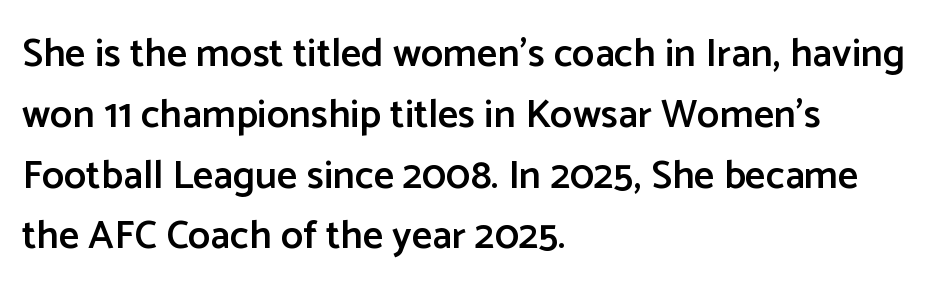
{"serif": "no", "italic": "no", "bold": "semi", "weight": "semibold", "width": "normal", "stroke_contrast": "low", "x_height": "medium", "monospaced": "no", "underline": "no", "align": "left", "line_spacing": "normal", "line_spacing_ratio": 1.52, "letter_spacing": "normal", "letter_spacing_em": 0.0, "glyph_px": 40}
